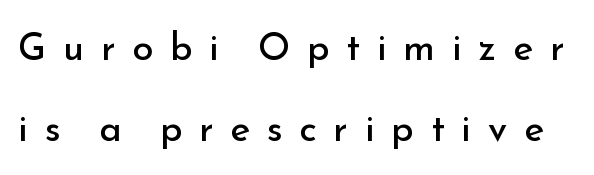
No word sits above an underline. Substantial extra tracking has been applied to these lines. The cut favours lightness, reaching ordinary text weight at its darkest. The face used here is a sans, in the tradition of grotesques and geometrics. A typesetter would call this proportional, since set widths differ per character.
